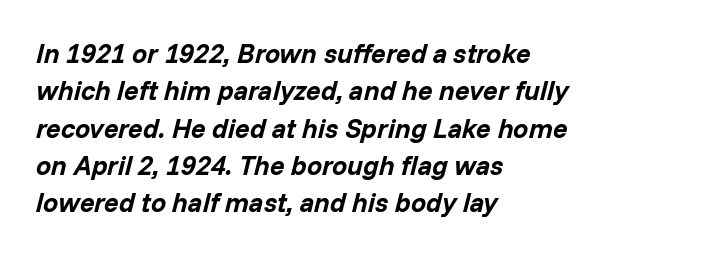
The image shows 27 px bold type, italic (leaning right); set left-aligned, normal line spacing (1.38x), normal letter spacing, not underlined.
